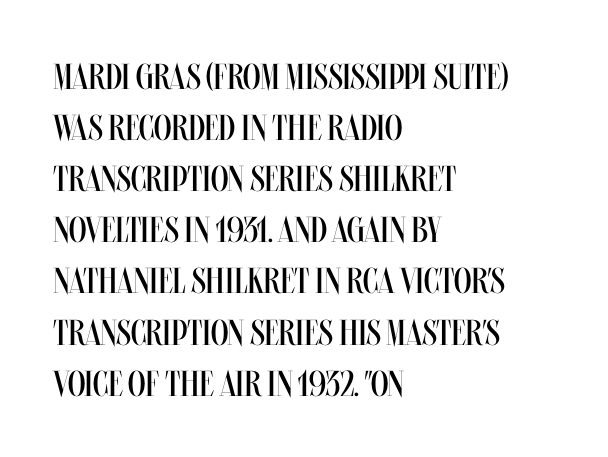
{"italic": "no", "bold": "no", "weight": "regular", "width": "condensed", "stroke_contrast": "medium", "x_height": "large", "monospaced": "no", "underline": "no", "align": "left", "line_spacing": "normal", "line_spacing_ratio": 1.42, "letter_spacing": "normal", "letter_spacing_em": 0.0, "glyph_px": 36}
